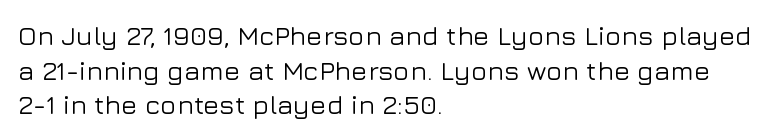
{"italic": "no", "underline": "no", "align": "left", "line_spacing": "normal", "line_spacing_ratio": 1.28, "letter_spacing": "normal", "letter_spacing_em": 0.0, "glyph_px": 27}
